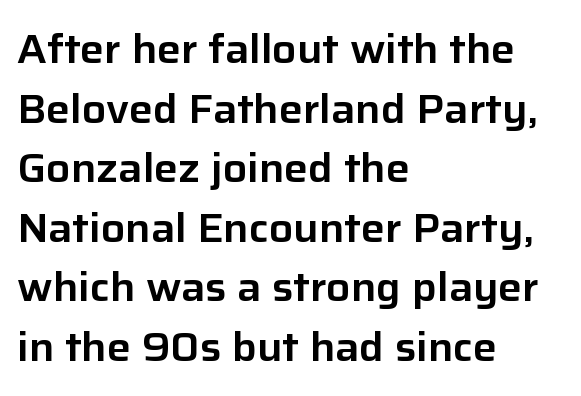
A sans-serif font was chosen for this passage. Does the copy run flush right? No — it runs flush left. Leading: standard. Do the letters lean? They stand straight. The foot of each line stays bare and open.
